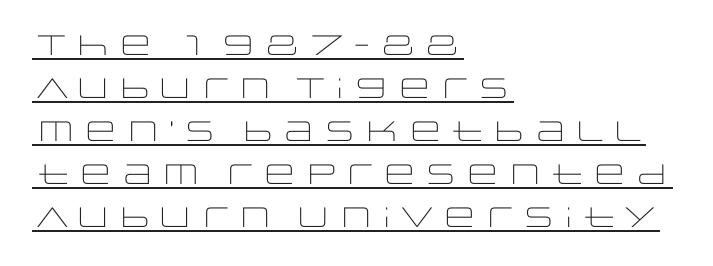
Caption: lettering with a line underneath. This sample has the flowing, uneven cadence of proportional lettering. Stroke thickness stays within the range of a standard reading face or lighter. Do the letters lean? They stand straight.
